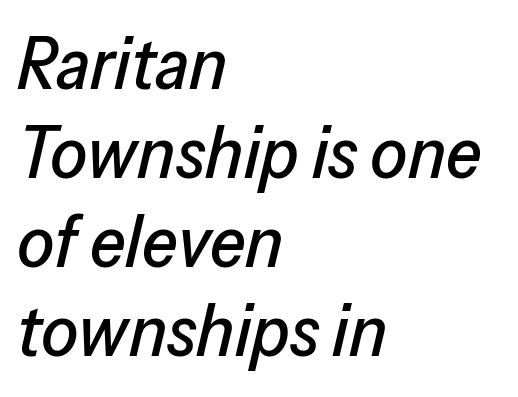
Q: Is the text italic (slanted)? A: Yes, it leans right by about 13 degrees.
Q: Is the text underlined? A: No.
Q: How is the paragraph aligned? A: Left-aligned.
Q: Is the spacing between letters normal or unusually wide? A: Normal.
Q: Width (condensed, normal, or wide)? A: Normal.
Q: Stroke contrast? A: Low.
Q: x-height? A: Medium.
Q: Monospaced? A: No.
